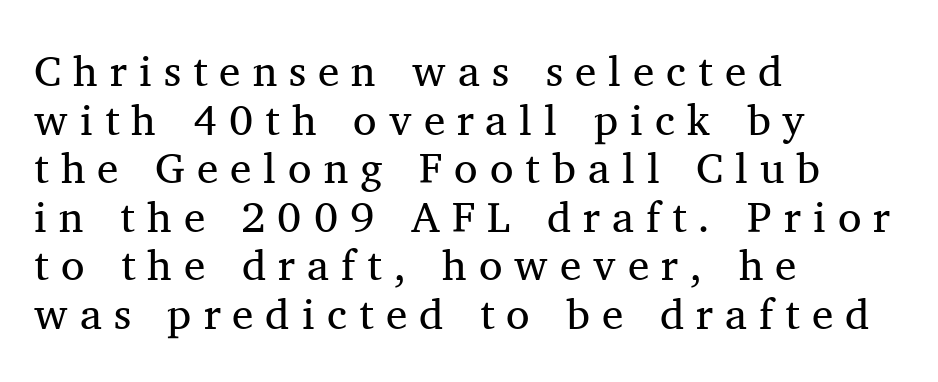
{"serif": "yes", "italic": "no", "bold": "no", "weight": "regular", "width": "normal", "stroke_contrast": "medium", "x_height": "medium", "monospaced": "no", "underline": "no", "align": "left", "line_spacing": "tight", "line_spacing_ratio": 1.13, "letter_spacing": "wide", "letter_spacing_em": 0.28, "glyph_px": 43}
